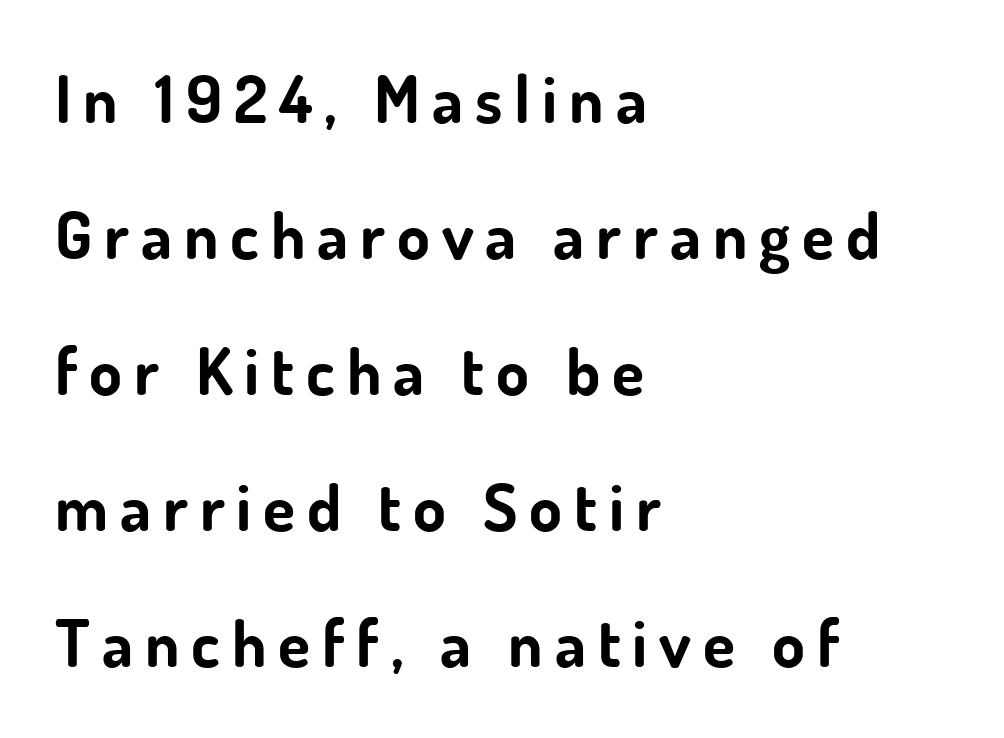
The letters are bold, with thick, heavy strokes. A typesetter would call this leading open, well beyond the default. Every row of glyphs begins at an identical x-position on the left. Quick note: not italic, upright.
